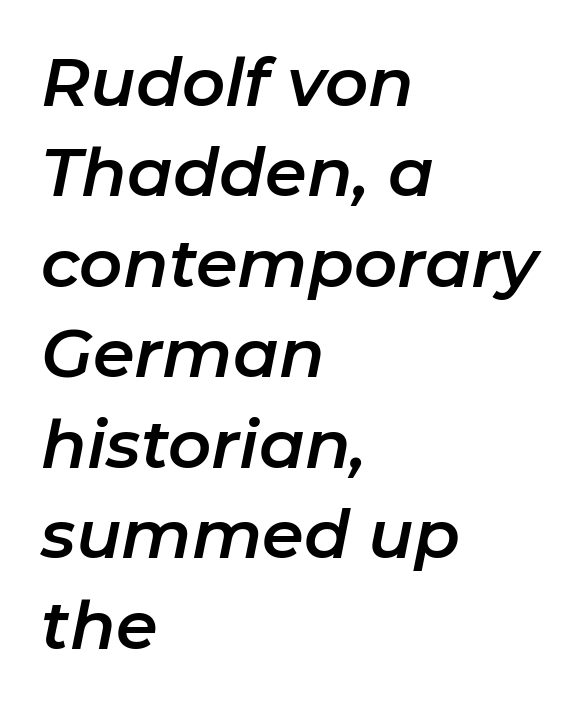
{"italic": "yes", "lean": "right", "slant_degrees": 11, "width": "normal", "stroke_contrast": "low", "x_height": "medium", "monospaced": "no", "underline": "no", "align": "left", "line_spacing": "normal", "line_spacing_ratio": 1.35, "letter_spacing": "normal", "letter_spacing_em": 0.0, "glyph_px": 67}
